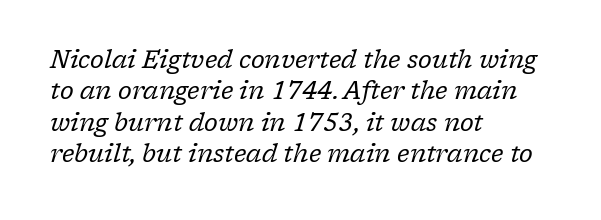
Q: Is the text bold? A: No.
Q: Is the text italic (slanted)? A: Yes, it leans right by about 17 degrees.
Q: Is the text underlined? A: No.
Q: How is the paragraph aligned? A: Left-aligned.
Q: Is the spacing between letters normal or unusually wide? A: Normal.
Q: Is the spacing between lines tight, normal or loose? A: Normal.
